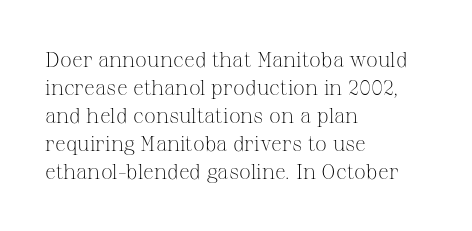
The paragraph has a hard left edge and a soft right edge. Rows of type keep a routine distance in the vertical direction. The letters sit at their default tracking, neither squeezed nor spread. Posture: vertical.
